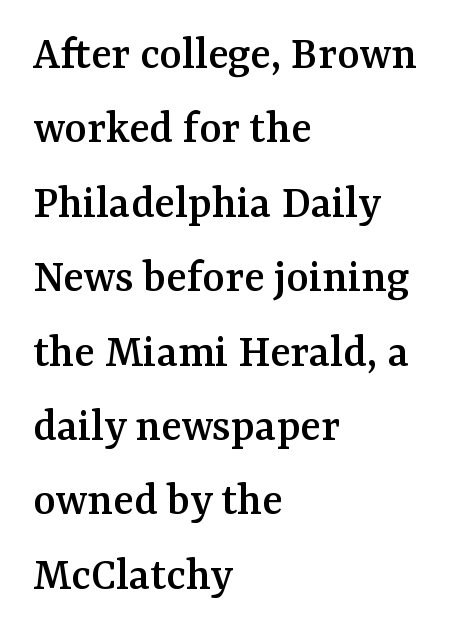
The image shows 48 px serif type, upright; set left-aligned, normal line spacing (1.55x), normal letter spacing, not underlined; medium stroke contrast and a medium x-height.
